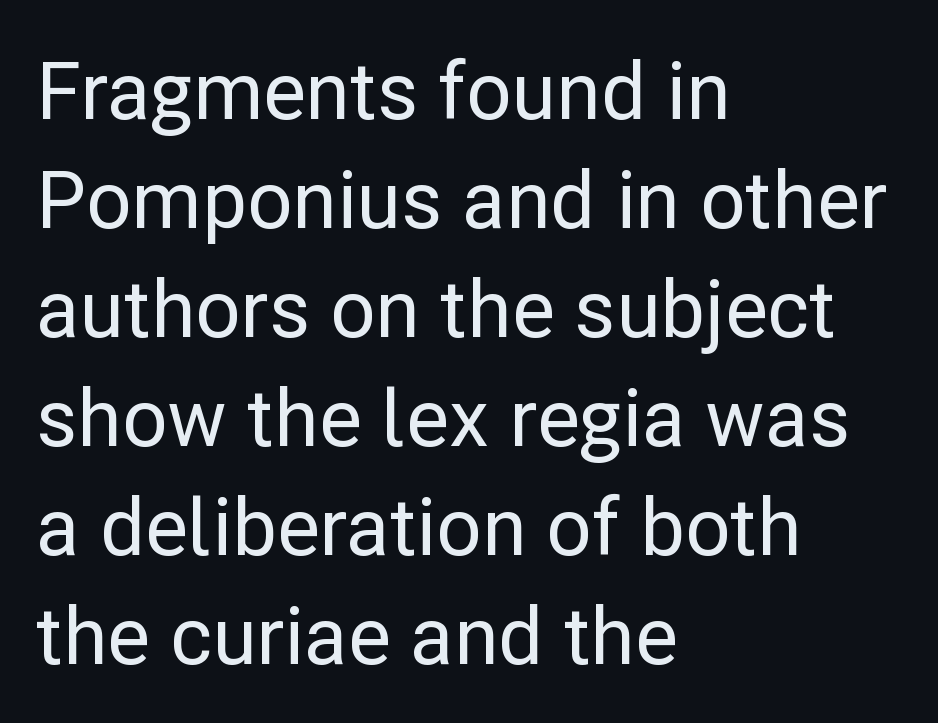
The image shows 79 px sans-serif type, upright; set left-aligned, normal line spacing (1.38x), normal letter spacing, not underlined; low stroke contrast and a medium x-height.
